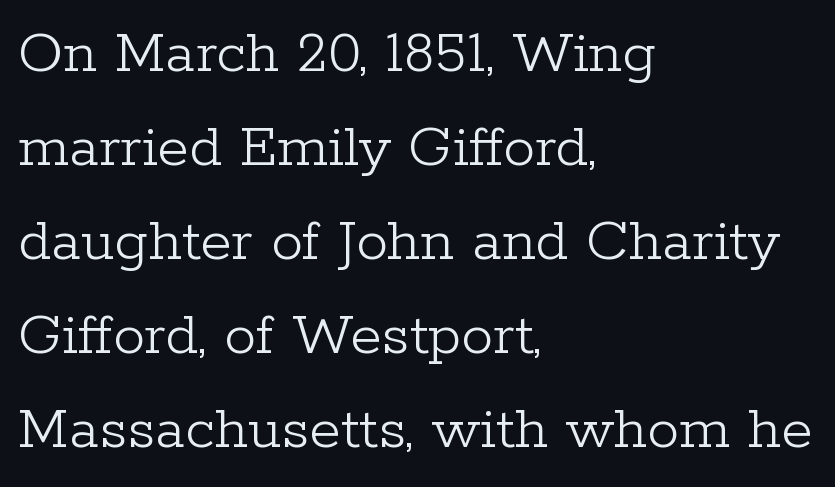
{"serif": "yes", "italic": "no", "bold": "no", "weight": "light", "width": "normal", "stroke_contrast": "low", "x_height": "medium", "monospaced": "no", "underline": "no", "align": "left", "line_spacing": "normal", "line_spacing_ratio": 1.47, "letter_spacing": "normal", "letter_spacing_em": 0.0, "glyph_px": 64}
